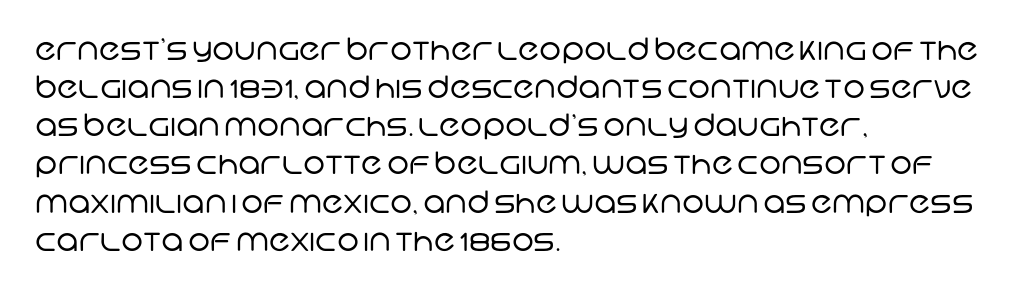
Q: Is the text bold? A: No.
Q: Is the typeface a serif or a sans-serif typeface? A: Sans-serif.
Q: Is the text underlined? A: No.
Q: How is the paragraph aligned? A: Left-aligned.
Q: Is the spacing between letters normal or unusually wide? A: Normal.
Q: Width (condensed, normal, or wide)? A: Normal.
Q: Stroke contrast? A: Low.
Q: x-height? A: Large.
Q: Monospaced? A: No.
